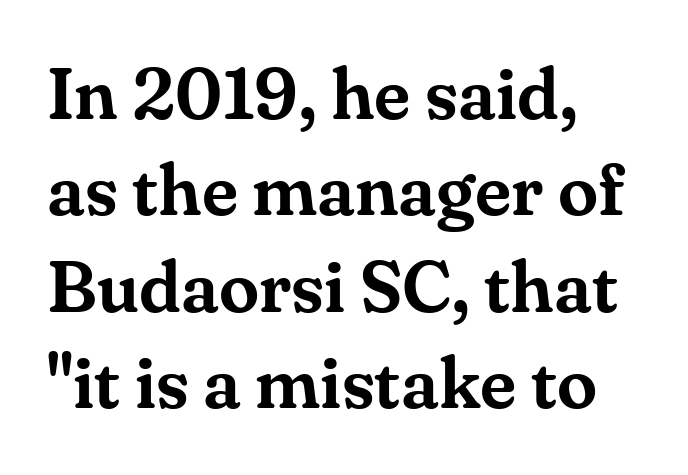
The image shows 73 px serif type, upright; set left-aligned, normal line spacing (1.32x), normal letter spacing, not underlined; medium stroke contrast and a small x-height.
